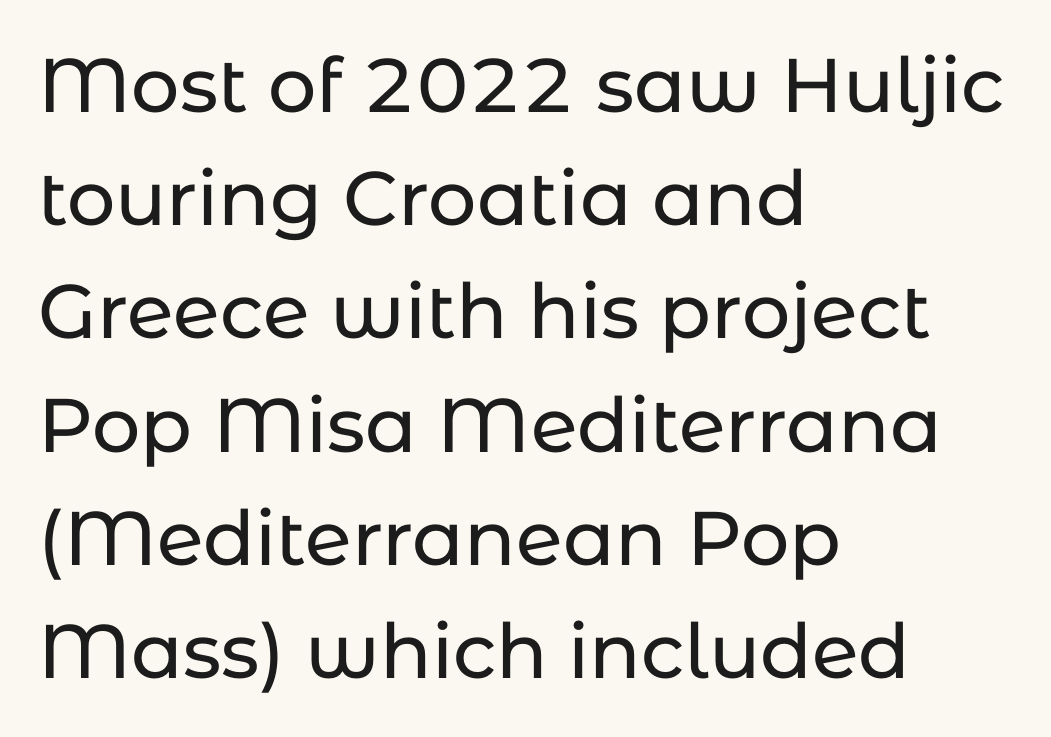
No italicization has been applied; the sample stays upright. This is sans-serif lettering, the kind often seen on screens and signage. Honestly, the letter spacing is just normal — you wouldn't notice it. Is there much room between lines? A standard amount, neither cramped nor airy.
